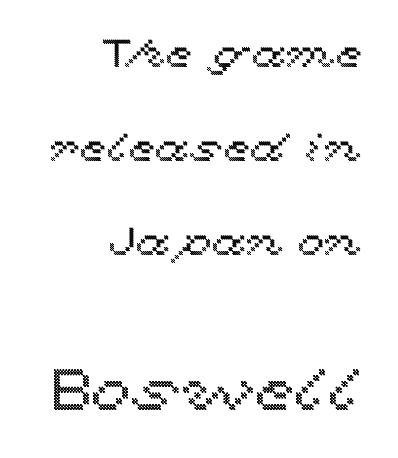
{"width": "wide", "x_height": "medium", "monospaced": "no", "underline": "no", "align": "right", "line_spacing": "loose", "line_spacing_ratio": 2.41, "letter_spacing": "normal", "letter_spacing_em": 0.0, "larger_block": "second", "size_ratio": 1.49, "glyph_px": 58}
